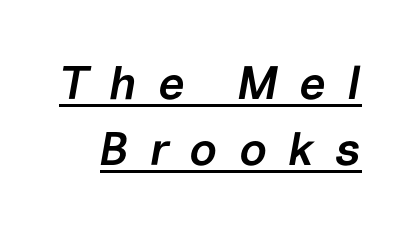
Q: Is the text bold? A: Semi-bold.
Q: Is the text italic (slanted)? A: Yes, it leans right by about 10 degrees.
Q: Is the text underlined? A: Yes.
Q: Is the spacing between letters normal or unusually wide? A: Unusually wide.
Q: Is the spacing between lines tight, normal or loose? A: Normal.
Q: Width (condensed, normal, or wide)? A: Normal.
Q: Stroke contrast? A: Low.
Q: x-height? A: Medium.
Q: Monospaced? A: No.
